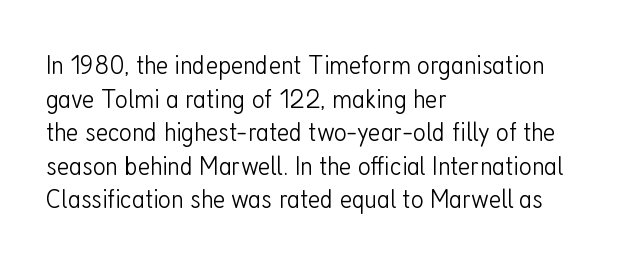
The image shows 28 px light, condensed sans-serif type, upright; set left-aligned, line spacing 1.2x, normal letter spacing, not underlined; low stroke contrast and a medium x-height.
